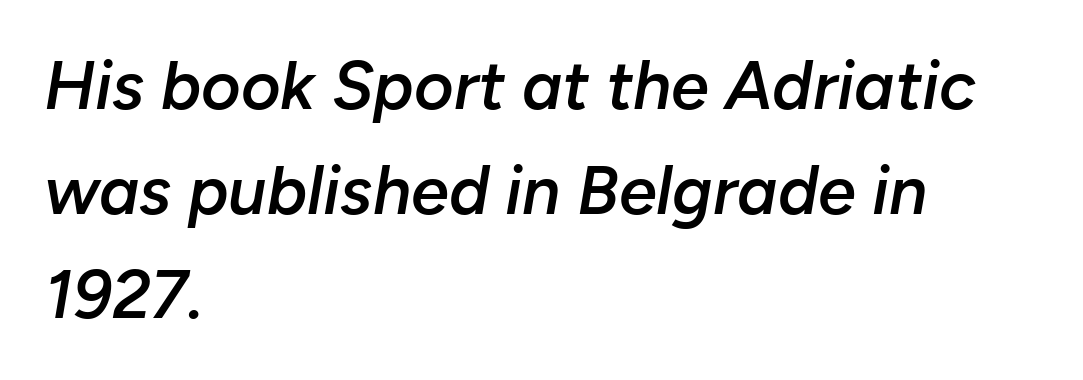
Set as a demibold, roughly 600 on the weight scale. The font's italic variant was chosen for this text. Leftover space on each line is placed entirely after the last word. One glance says typical: line gaps are just what's usual. Each word holds together tightly as a unit, with standard inter-letter gaps. Note the varied advance widths — an 'i' is clearly narrower than an 'm'.
